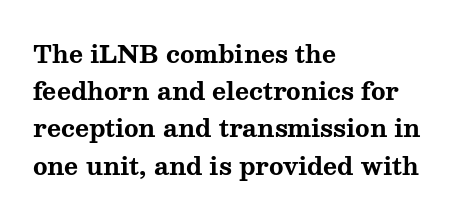
{"italic": "no", "bold": "yes", "underline": "no", "align": "left", "line_spacing": "normal", "line_spacing_ratio": 1.55, "letter_spacing": "normal", "letter_spacing_em": 0.0, "glyph_px": 24}
